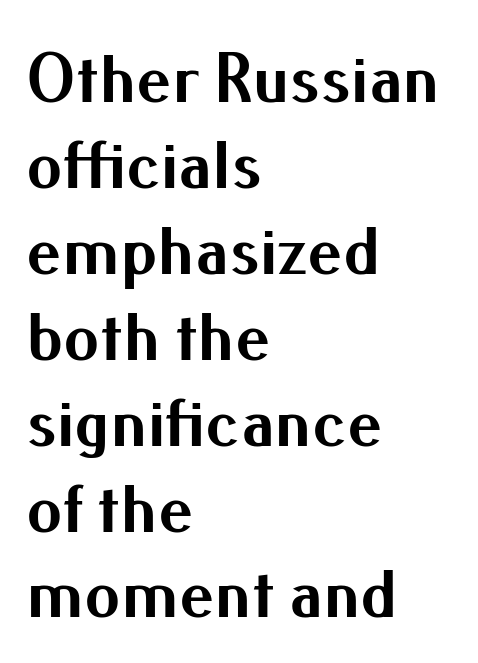
Q: Is the text bold? A: Yes.
Q: Is the text italic (slanted)? A: No, it is upright.
Q: Is the typeface a serif or a sans-serif typeface? A: Sans-serif.
Q: Is the text underlined? A: No.
Q: How is the paragraph aligned? A: Left-aligned.
Q: Is the spacing between letters normal or unusually wide? A: Normal.
Q: Width (condensed, normal, or wide)? A: Normal.
Q: Stroke contrast? A: Medium.
Q: x-height? A: Small.
Q: Monospaced? A: No.
